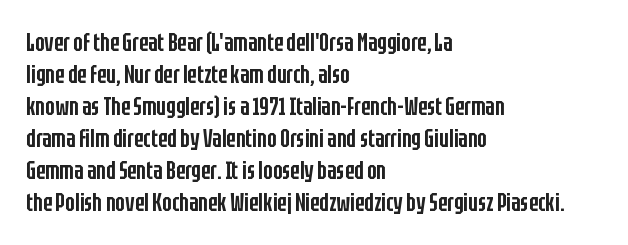
Tracking value appears to be zero — textbook default spacing. Weight check: semibold — heavier than regular, not quite bold. Line starts are locked; line ends wander. How would I describe the line gaps? Plain and ordinary. The gap between lines stays unmarked. Posture: straight, roman, zero tilt.
